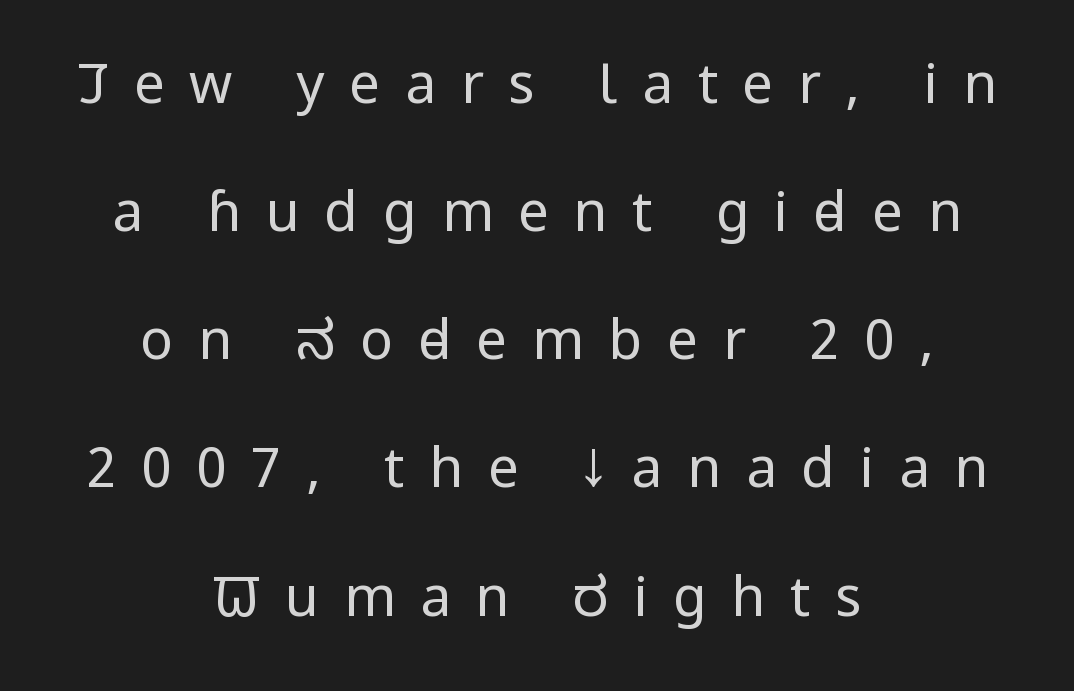
The image shows 55 px regular-weight, condensed sans-serif type, upright; set centered, loose line spacing (2.33x), unusually wide letter spacing (+0.45 em), not underlined; low stroke contrast and a large x-height.
